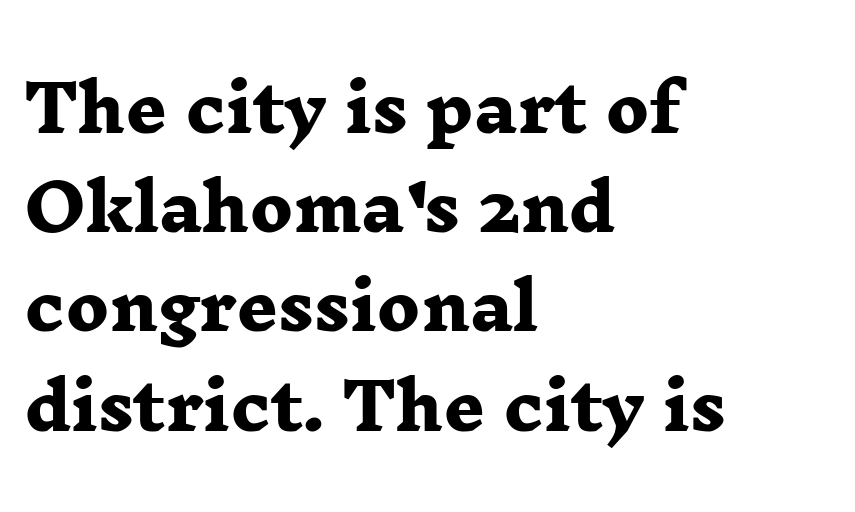
{"serif": "yes", "bold": "yes", "weight": "heavy", "width": "wide", "stroke_contrast": "low", "x_height": "medium", "monospaced": "no", "underline": "no", "align": "left", "line_spacing": "normal", "line_spacing_ratio": 1.55, "letter_spacing": "normal", "letter_spacing_em": 0.0, "glyph_px": 64}
